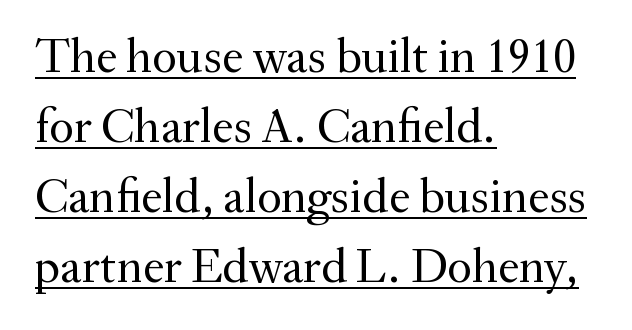
{"serif": "yes", "italic": "no", "bold": "no", "weight": "regular", "width": "normal", "stroke_contrast": "medium", "x_height": "small", "monospaced": "no", "underline": "yes", "align": "left", "line_spacing": "normal", "line_spacing_ratio": 1.46, "letter_spacing": "normal", "letter_spacing_em": 0.0, "glyph_px": 48}
